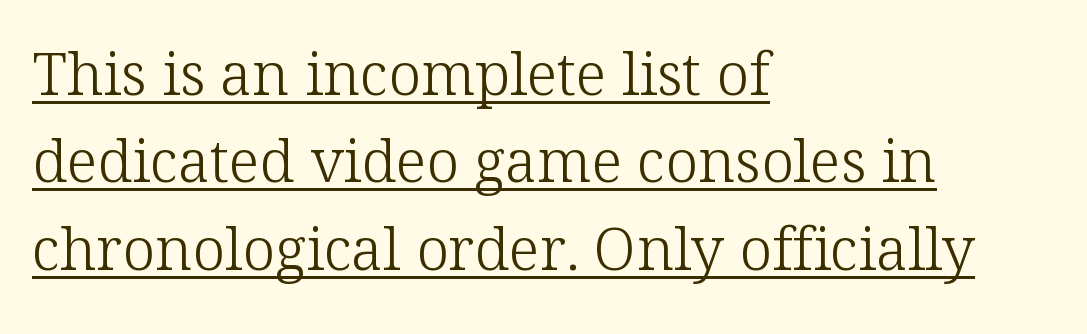
{"serif": "yes", "italic": "no", "bold": "no", "weight": "light", "width": "normal", "stroke_contrast": "low", "x_height": "medium", "monospaced": "no", "underline": "yes", "align": "left", "line_spacing": "normal", "line_spacing_ratio": 1.48, "letter_spacing": "normal", "letter_spacing_em": 0.0, "glyph_px": 59}
